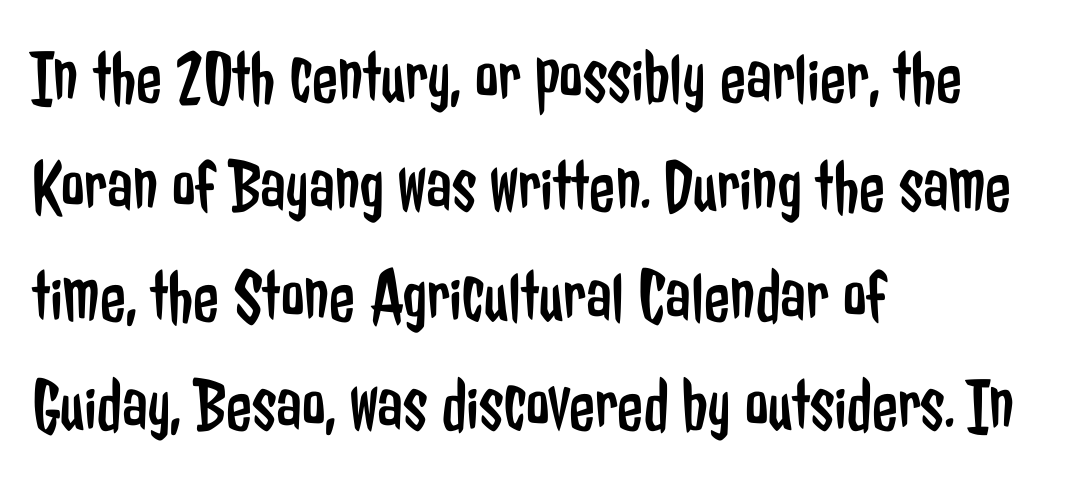
{"serif": "no", "italic": "no", "bold": "no", "weight": "regular", "width": "condensed", "stroke_contrast": "low", "x_height": "medium", "monospaced": "no", "underline": "no", "align": "left", "line_spacing": "normal", "line_spacing_ratio": 1.46, "letter_spacing": "normal", "letter_spacing_em": 0.0, "glyph_px": 75}
